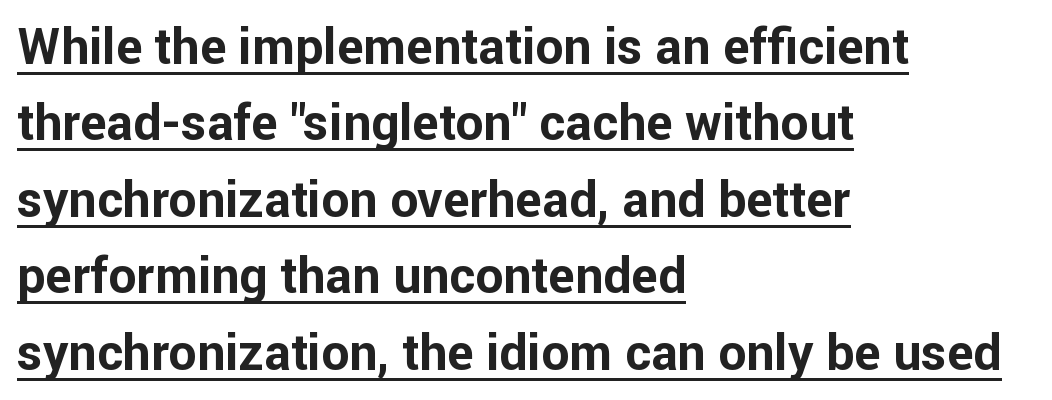
The image shows 50 px bold sans-serif type, upright; set left-aligned, normal line spacing (1.53x), normal letter spacing, underlined; low stroke contrast and a medium x-height.
